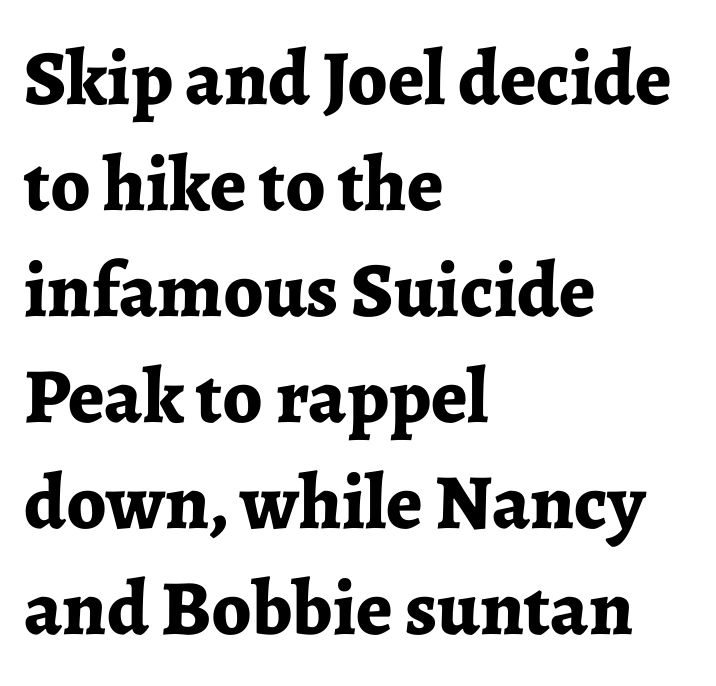
{"serif": "yes", "italic": "no", "bold": "yes", "weight": "bold", "width": "normal", "stroke_contrast": "low", "x_height": "medium", "monospaced": "no", "underline": "no", "align": "left", "line_spacing": "normal", "line_spacing_ratio": 1.36, "letter_spacing": "normal", "letter_spacing_em": 0.0, "glyph_px": 78}
